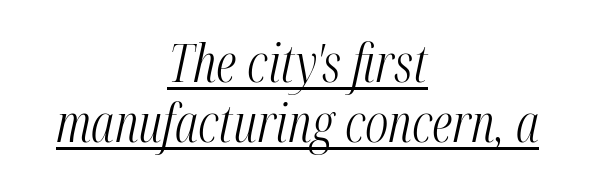
The image shows 53 px light, condensed type, italic (leaning right); set centered, tight line spacing (1.14x), normal letter spacing, underlined; medium stroke contrast and a medium x-height.
